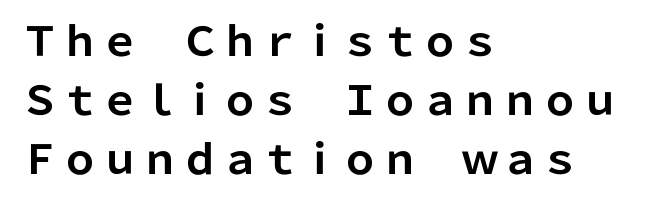
Spacing verdict: proportional, widths tailored to each character. Whoever set this chose a conventional vertical rhythm. Posture: vertical. Characters follow at the spacing the type designer built in. The space directly below the letters is spotless. If you drew a ruler down the left edge, every line would touch it.
